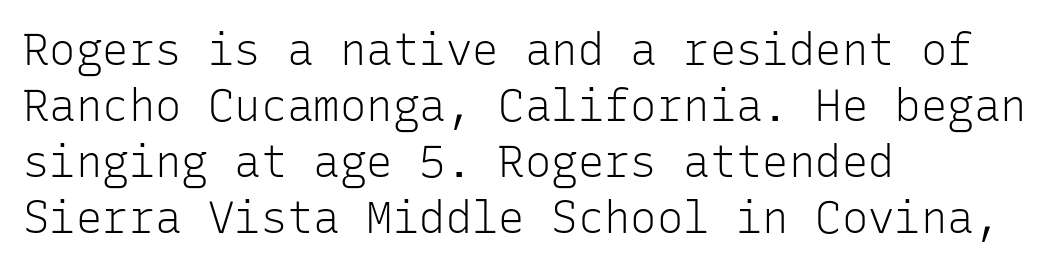
{"serif": "no", "italic": "no", "bold": "no", "weight": "light", "width": "normal", "stroke_contrast": "low", "x_height": "medium", "monospaced": "yes", "underline": "no", "align": "left", "line_spacing": "normal", "line_spacing_ratio": 1.27, "letter_spacing": "normal", "letter_spacing_em": 0.0, "glyph_px": 44}
